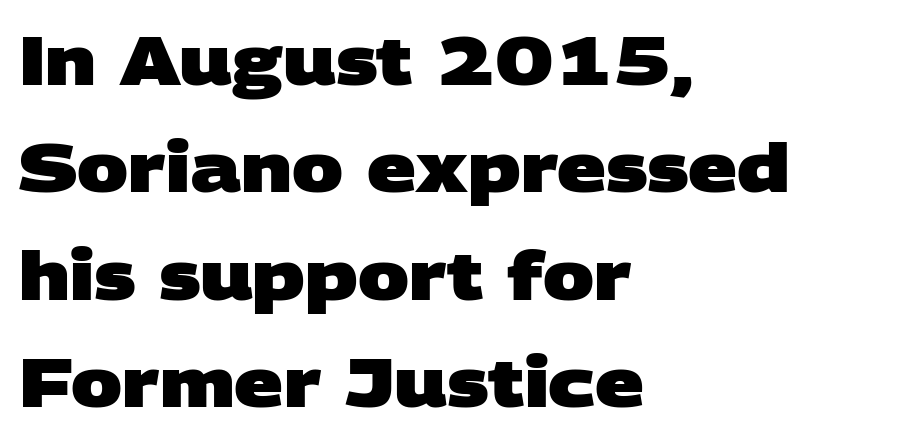
Caption: multi-line text, flush left, ragged right. The passage shown is typed in a proportional face where columns would drift. Descenders are the only things crossing below the line. Is the type bold? Yes — the strokes are clearly thick and heavy.
